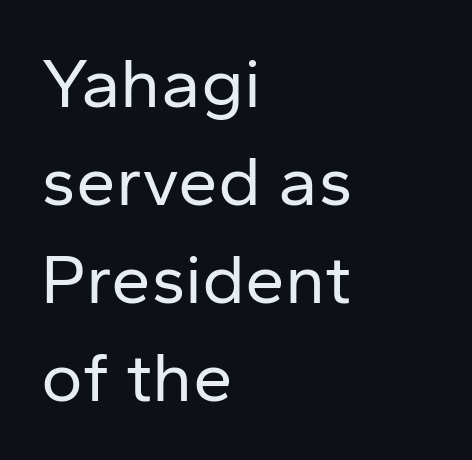
The image shows 71 px regular-weight sans-serif type, upright; set left-aligned, normal line spacing (1.38x), normal letter spacing, not underlined; low stroke contrast and a medium x-height.
